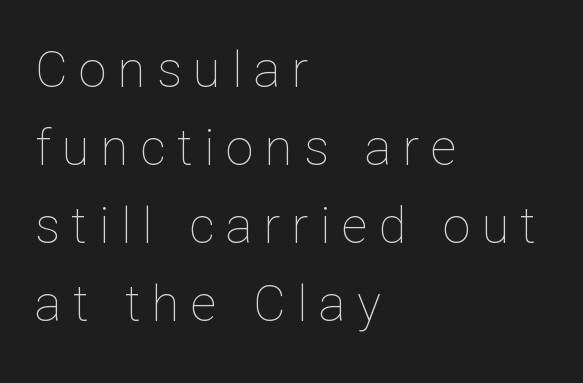
The line-height multiplier appears to be the usual default. This reads as an unemphasized weight, regular at the heaviest. Each letter keeps its own natural width here, so spacing adapts to shape. Every row of glyphs begins at an identical x-position on the left. Decoration check: the copy has no underline.
